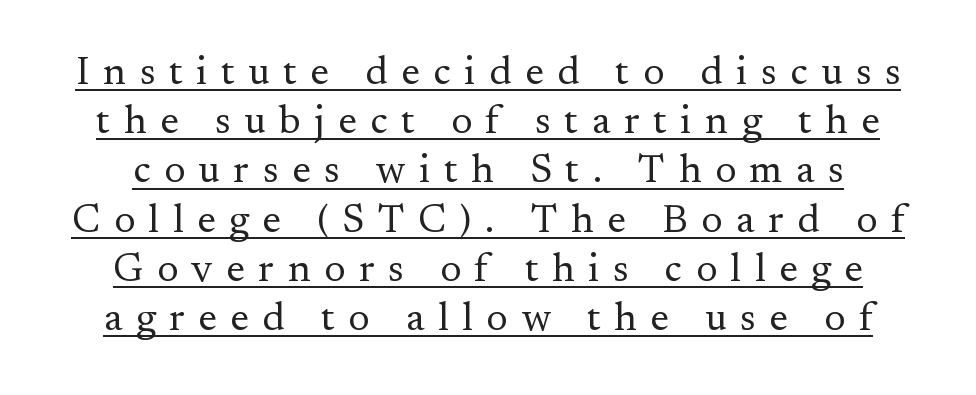
Q: Is the text bold? A: No.
Q: Is the text italic (slanted)? A: No, it is upright.
Q: Is the typeface a serif or a sans-serif typeface? A: Serif.
Q: Is the text underlined? A: Yes.
Q: Is the spacing between letters normal or unusually wide? A: Unusually wide.
Q: Width (condensed, normal, or wide)? A: Normal.
Q: Stroke contrast? A: Medium.
Q: x-height? A: Small.
Q: Monospaced? A: No.
